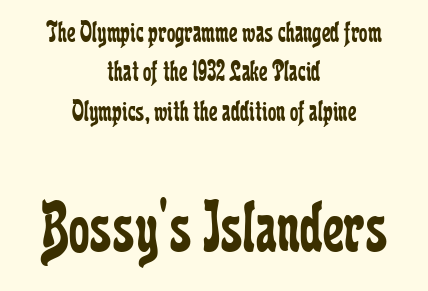
The image shows 74 px regular-weight, condensed serif type, upright; set centered, normal line spacing (1.31x), normal letter spacing, not underlined; the second (bottom) block is 2.47x larger; low stroke contrast and a medium x-height.
